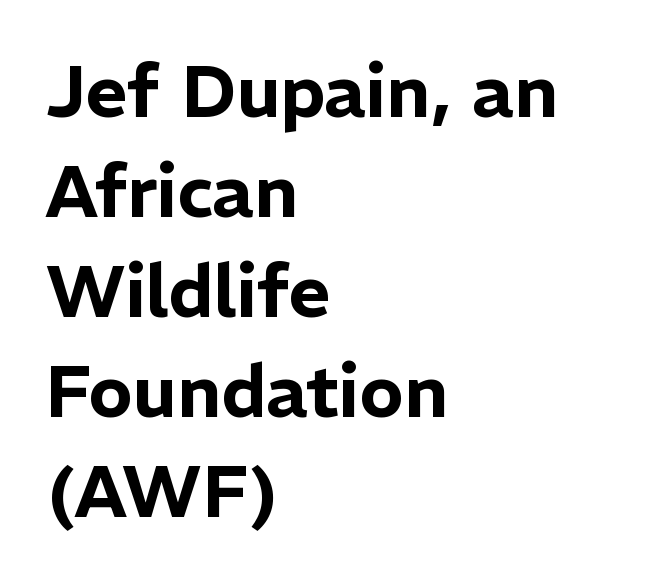
Q: Is the text italic (slanted)? A: No, it is upright.
Q: Is the typeface a serif or a sans-serif typeface? A: Sans-serif.
Q: Is the text underlined? A: No.
Q: How is the paragraph aligned? A: Left-aligned.
Q: Is the spacing between letters normal or unusually wide? A: Normal.
Q: Is the spacing between lines tight, normal or loose? A: Normal.
Q: Width (condensed, normal, or wide)? A: Normal.
Q: Stroke contrast? A: Low.
Q: x-height? A: Medium.
Q: Monospaced? A: No.
